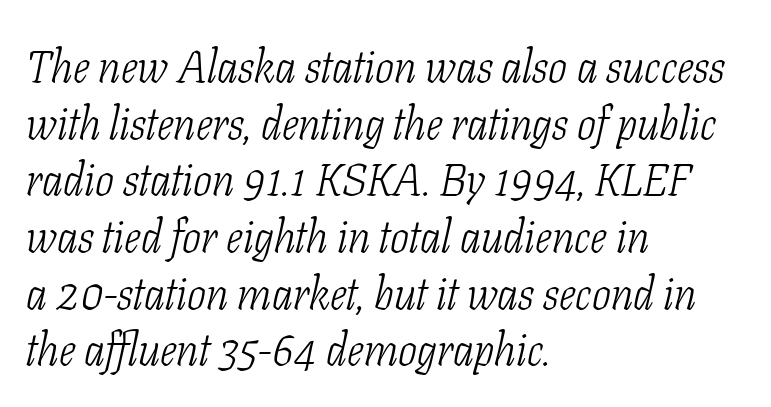
{"serif": "yes", "italic": "yes", "lean": "right", "slant_degrees": 11, "bold": "no", "weight": "light", "width": "condensed", "stroke_contrast": "low", "x_height": "medium", "monospaced": "no", "underline": "no", "align": "left", "line_spacing": "normal", "line_spacing_ratio": 1.26, "letter_spacing": "normal", "letter_spacing_em": 0.0, "glyph_px": 45}
